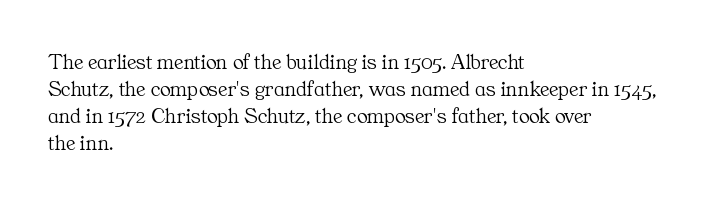
{"italic": "no", "bold": "no", "underline": "no", "align": "left", "line_spacing_ratio": 1.22, "letter_spacing": "normal", "letter_spacing_em": 0.0, "glyph_px": 22}
